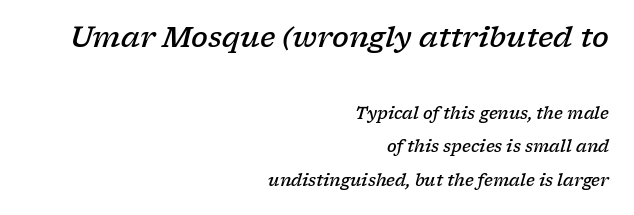
{"serif": "yes", "italic": "yes", "lean": "right", "slant_degrees": 17, "bold": "semi", "weight": "semibold", "width": "wide", "stroke_contrast": "low", "x_height": "medium", "monospaced": "no", "underline": "no", "align": "right", "line_spacing": "loose", "line_spacing_ratio": 2.09, "letter_spacing": "normal", "letter_spacing_em": 0.0, "larger_block": "first", "size_ratio": 1.75, "glyph_px": 28}
